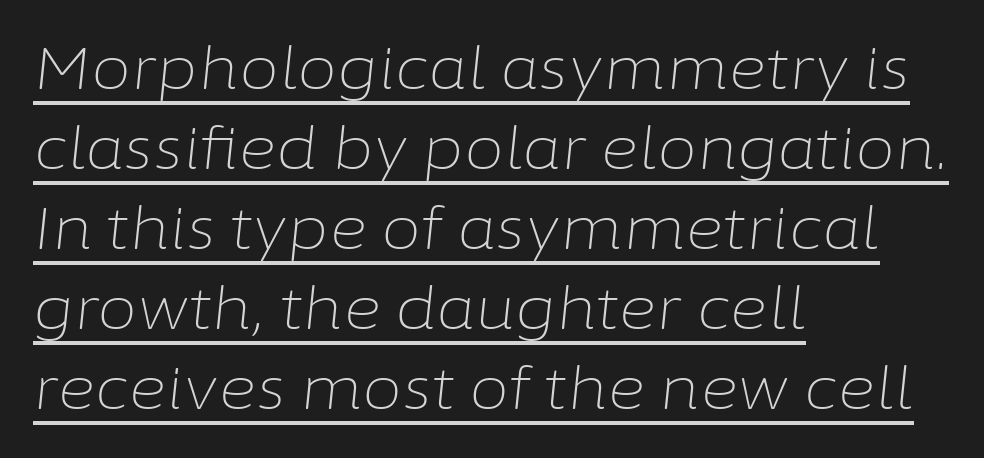
{"italic": "yes", "lean": "right", "slant_degrees": 6, "bold": "no", "weight": "light", "width": "normal", "stroke_contrast": "low", "x_height": "medium", "monospaced": "no", "underline": "yes", "align": "left", "line_spacing": "normal", "line_spacing_ratio": 1.38, "letter_spacing": "normal", "letter_spacing_em": 0.0, "glyph_px": 58}
